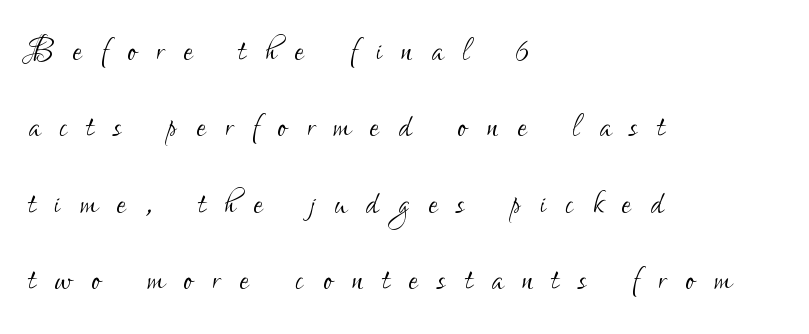
A student would call this left alignment; a typographer would say flush left, rag right. Looks like regular typesetting: each glyph gets only the width it needs. To sum up the face: it is a sans, with no serifs. Rule under the text: the space is simply empty.
